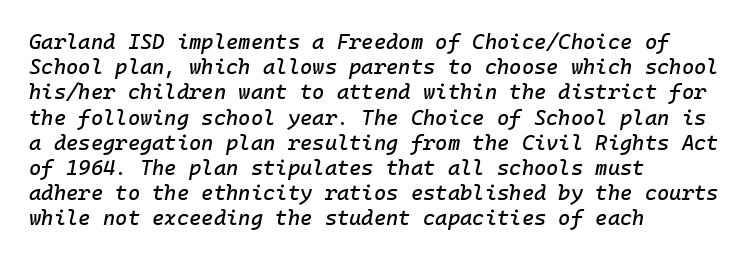
Default kerning and tracking; the words read as compact shapes. It's the slanting kind of type. The zone under the glyphs is completely vacant. If you drew a ruler down the left edge, every line would touch it.
